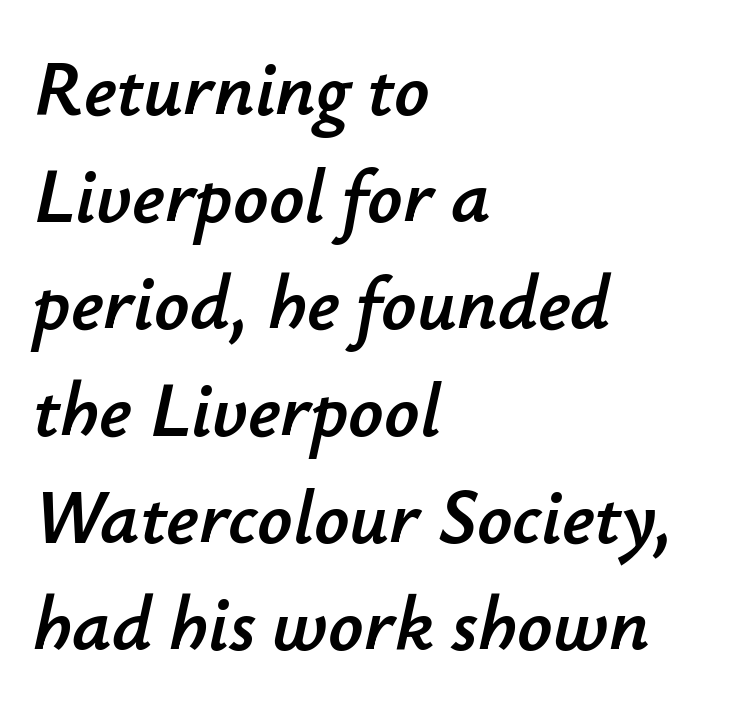
Notice how the passage keeps a crisp vertical edge on the left only. Default kerning and tracking; the words read as compact shapes. The foot of each line stays bare and open. How would I describe the line gaps? Plain and ordinary.
